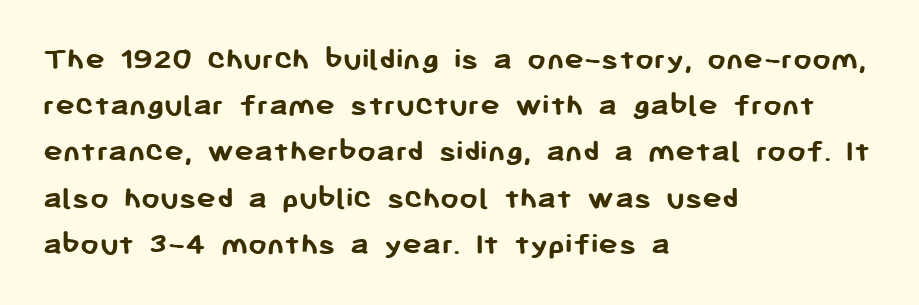
The image shows 33 px semibold sans-serif type, upright; set left-aligned, normal line spacing (1.4x), normal letter spacing, not underlined; low stroke contrast and a medium x-height.
